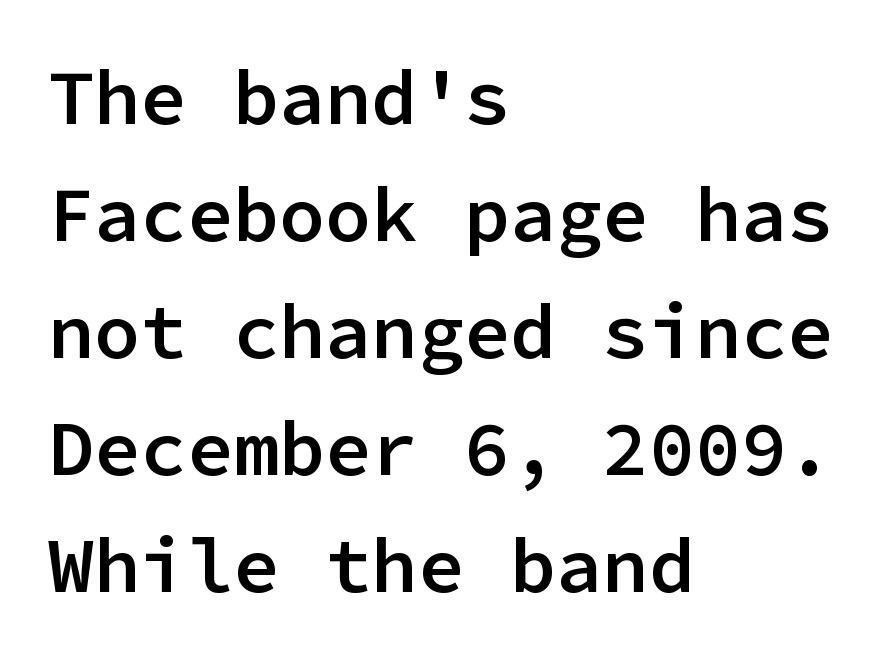
The glyphs are unaccompanied by any horizontal stroke below them. The characters display no serif detailing; their extremities are plain. Monospaced: the letters line up in strict vertical columns. The rows are spaced the way most documents space them.
